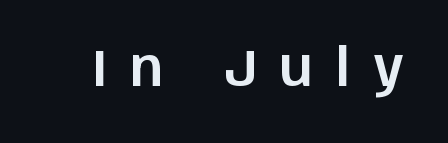
The image shows 52 px sans-serif type, upright; set unusually wide letter spacing (+0.45 em), not underlined; low stroke contrast and a large x-height.
